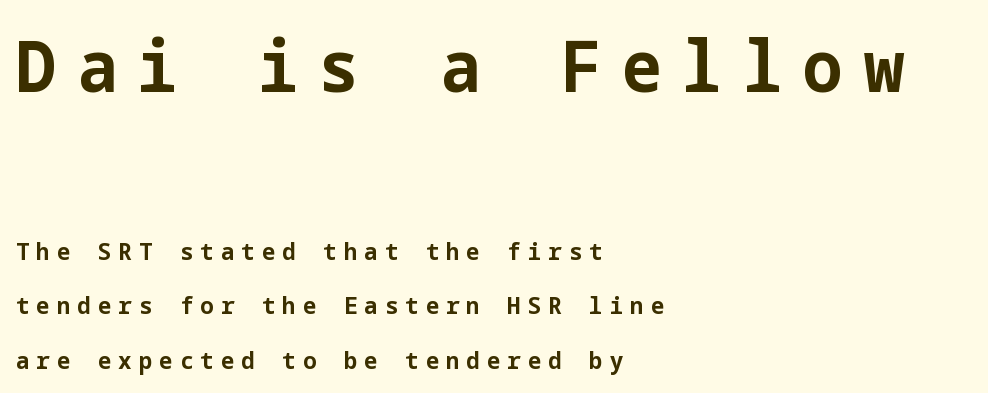
The image shows 71 px bold sans-serif type, upright; set left-aligned, loose line spacing (2.27x), unusually wide letter spacing (+0.29 em), not underlined; the first (top) block is 2.96x larger; low stroke contrast and a medium x-height.
